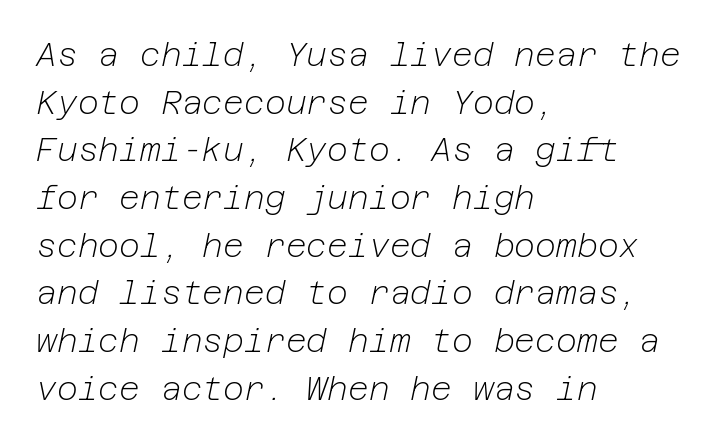
Quick note: italic. Tracking here is standard; glyphs follow each other at the usual distance. Underline: absent. This sample keeps an unexceptional amount of space between lines.
